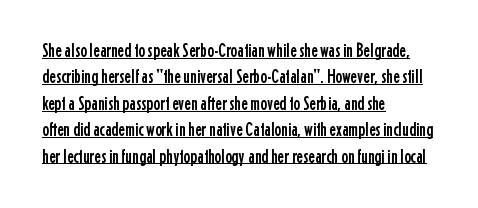
Horizontal alignment here is leftward, the default for most running prose. The type sits square on the baseline with zero lean. The type is set solid horizontally, with unmodified tracking. The rendered words wear a rule along their underside.
